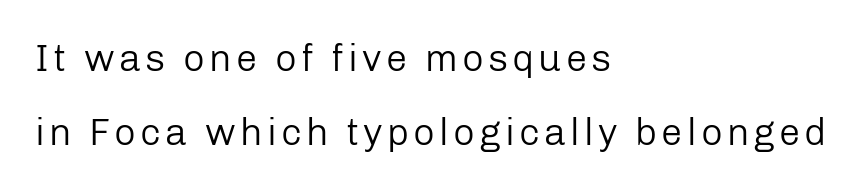
The image shows 38 px regular-weight sans-serif type, upright; set left-aligned, loose line spacing (1.94x), not underlined; low stroke contrast and a medium x-height.
